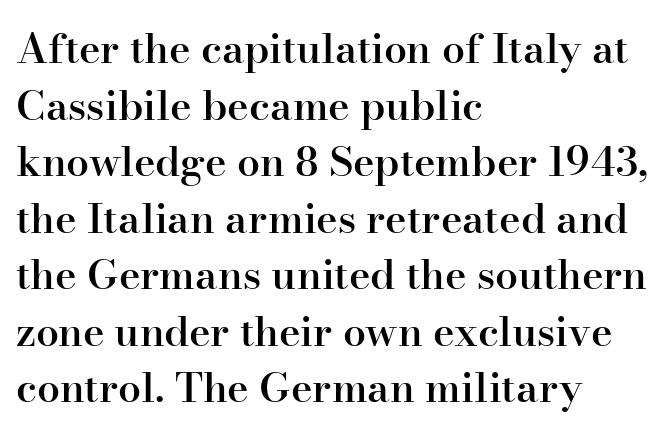
Q: Is the text bold? A: Semi-bold.
Q: Is the text italic (slanted)? A: No, it is upright.
Q: Is the typeface a serif or a sans-serif typeface? A: Serif.
Q: Is the text underlined? A: No.
Q: How is the paragraph aligned? A: Left-aligned.
Q: Is the spacing between letters normal or unusually wide? A: Normal.
Q: Is the spacing between lines tight, normal or loose? A: Normal.
Q: Width (condensed, normal, or wide)? A: Normal.
Q: Stroke contrast? A: High.
Q: x-height? A: Small.
Q: Monospaced? A: No.
